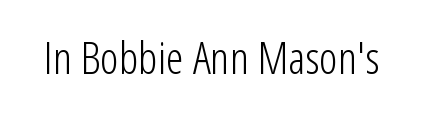
Q: Is the text bold? A: No.
Q: Is the text italic (slanted)? A: No, it is upright.
Q: Is the typeface a serif or a sans-serif typeface? A: Sans-serif.
Q: Is the text underlined? A: No.
Q: Is the spacing between letters normal or unusually wide? A: Normal.
Q: Width (condensed, normal, or wide)? A: Condensed.
Q: Stroke contrast? A: Low.
Q: x-height? A: Medium.
Q: Monospaced? A: No.
